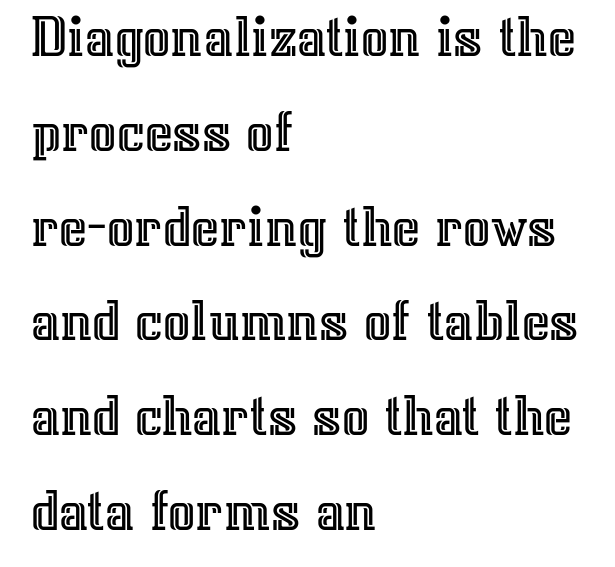
Line beginnings align vertically; line endings do not. Proportional: the letters do not fall into vertical columns. Words appear dense and cohesive because spacing is normal. The passage shown is not underscored anywhere. Is there much room between lines? A standard amount, neither cramped nor airy. Tall strokes in this sample are plumb rather than angled.
